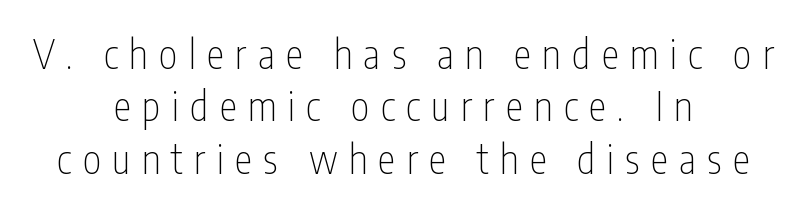
The image shows 40 px thin, condensed sans-serif type, upright; set centered, normal line spacing (1.31x), unusually wide letter spacing (+0.28 em), not underlined; low stroke contrast and a medium x-height.
